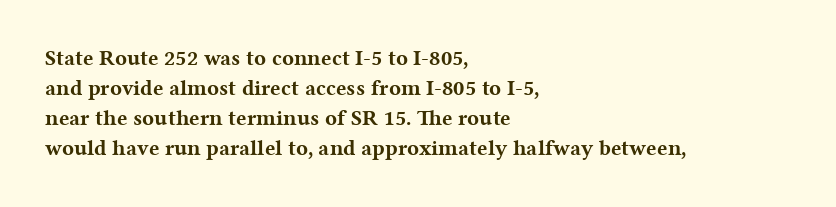
The paragraph shown leans on its left margin. This block has exactly the height ordinary leading produces. Italic: no, the glyphs are upright roman. The baseline area is clear.
